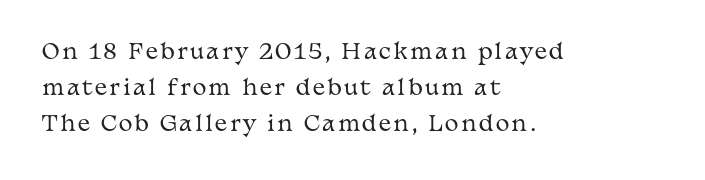
Alignment: flush left. Ordinary non-slanted type is in use. The specimen omits any rule beneath the text block's lines. Think standard paragraph weight, or any step lighter than that.
